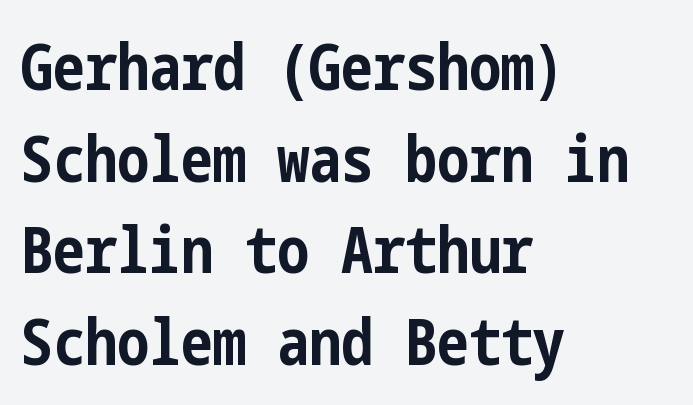
{"serif": "no", "italic": "no", "bold": "yes", "weight": "bold", "width": "condensed", "stroke_contrast": "low", "x_height": "medium", "underline": "no", "align": "left", "line_spacing": "normal", "line_spacing_ratio": 1.43, "letter_spacing": "normal", "letter_spacing_em": 0.0, "glyph_px": 64}
